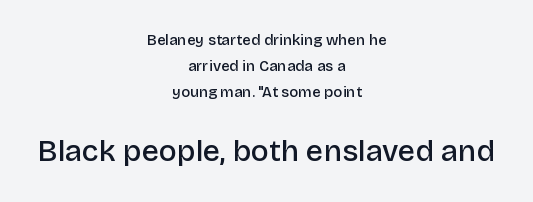
{"serif": "no", "italic": "no", "bold": "semi", "weight": "semibold", "width": "normal", "stroke_contrast": "low", "x_height": "large", "monospaced": "no", "underline": "no", "align": "center", "line_spacing_ratio": 1.74, "letter_spacing": "normal", "letter_spacing_em": 0.0, "larger_block": "second", "size_ratio": 2.0, "glyph_px": 30}
